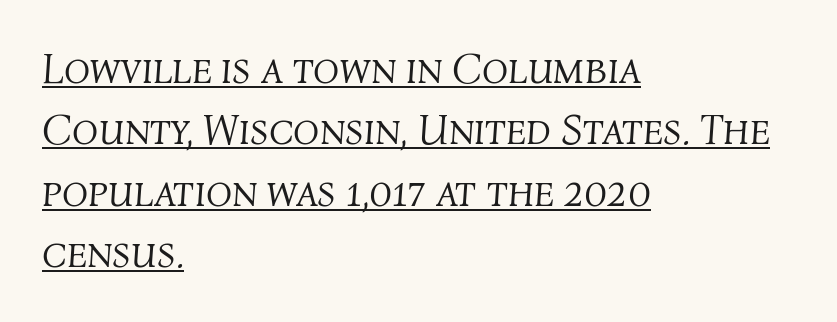
Nobody touched the tracking dial on this one. These lines are set flush left with a ragged right edge. Each letter keeps its own natural width here, so spacing adapts to shape. The specimen reads as italic at a glance.
